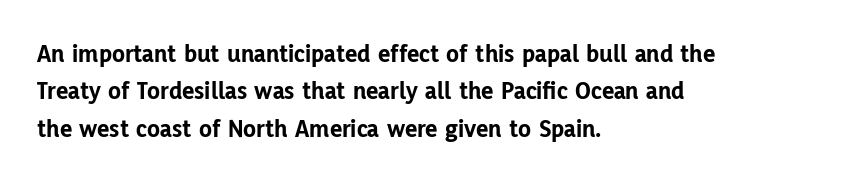
Q: Is the text bold? A: Yes.
Q: Is the text italic (slanted)? A: No, it is upright.
Q: Is the text underlined? A: No.
Q: How is the paragraph aligned? A: Left-aligned.
Q: Is the spacing between letters normal or unusually wide? A: Normal.
Q: Is the spacing between lines tight, normal or loose? A: Normal.
